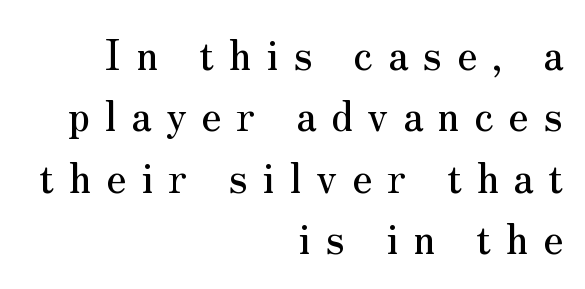
The image shows 41 px serif type, upright; set right-aligned, normal line spacing (1.5x), unusually wide letter spacing (+0.36 em), not underlined; medium stroke contrast and a small x-height.
